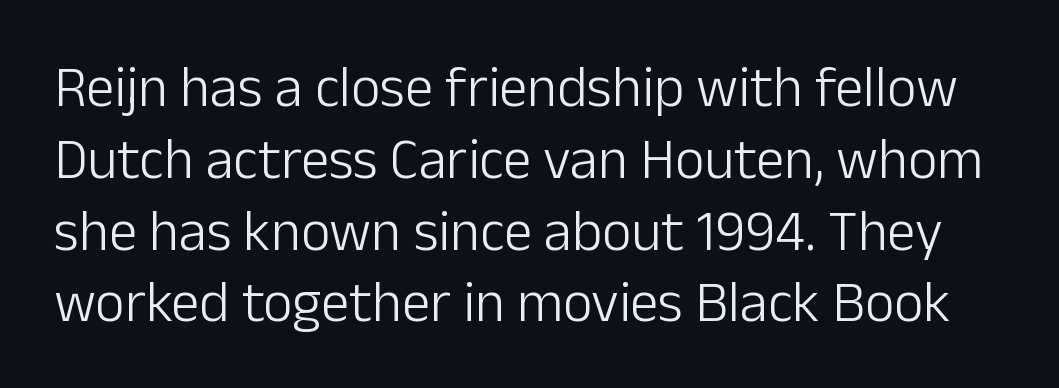
The image shows 57 px light sans-serif type, upright; set normal line spacing (1.26x), normal letter spacing, not underlined; low stroke contrast and a medium x-height.
